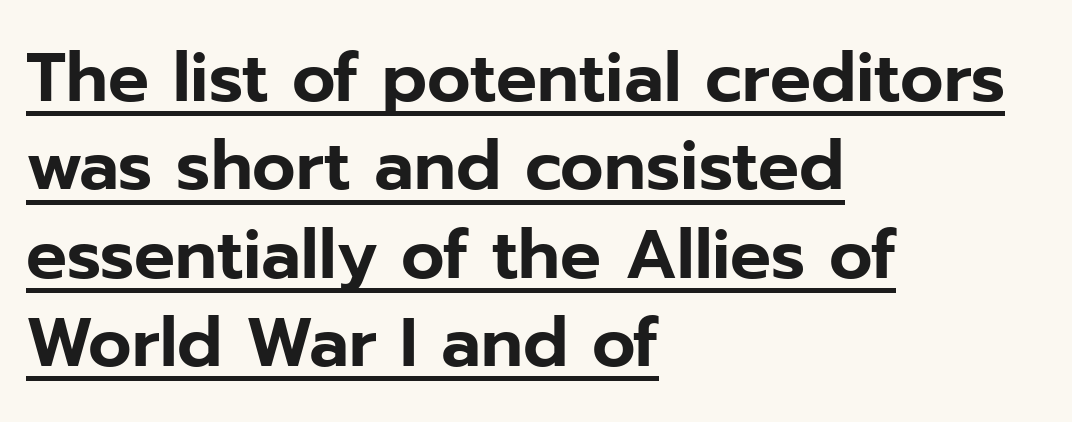
{"serif": "no", "italic": "no", "width": "normal", "stroke_contrast": "low", "x_height": "medium", "monospaced": "no", "underline": "yes", "align": "left", "line_spacing": "normal", "line_spacing_ratio": 1.3, "letter_spacing": "normal", "letter_spacing_em": 0.0, "glyph_px": 68}
